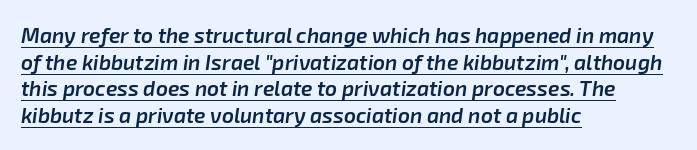
In terms of posture, this sample is oblique. Beneath each row of characters lies a ruled line. The line texture is even and compact thanks to regular tracking. The sample has been set in demibold, a notch under bold. A student would call this left alignment; a typographer would say flush left, rag right.
